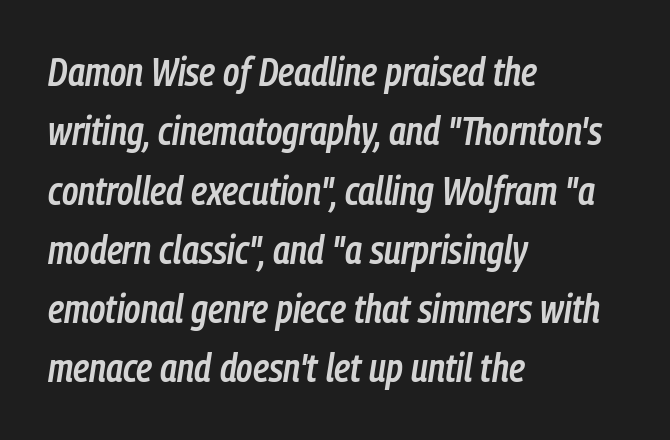
{"italic": "yes", "lean": "right", "slant_degrees": 9, "bold": "semi", "weight": "semibold", "width": "condensed", "stroke_contrast": "low", "x_height": "medium", "monospaced": "no", "underline": "no", "align": "left", "line_spacing": "normal", "line_spacing_ratio": 1.52, "letter_spacing": "normal", "letter_spacing_em": 0.0, "glyph_px": 39}
